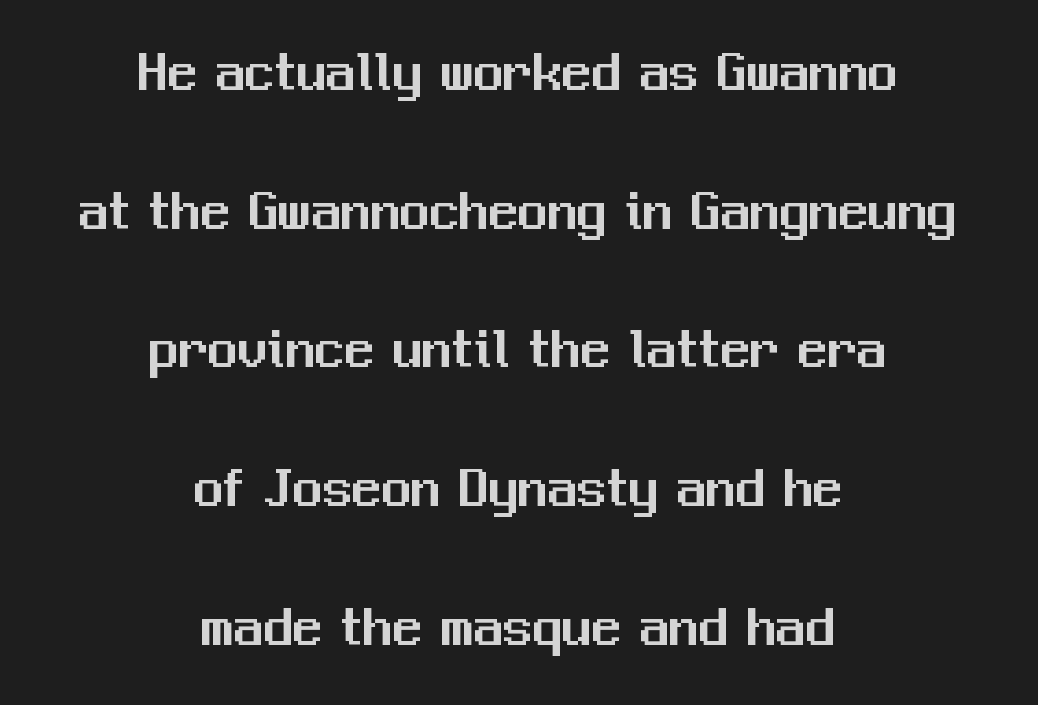
{"serif": "no", "italic": "no", "width": "normal", "stroke_contrast": "medium", "x_height": "medium", "monospaced": "no", "underline": "no", "align": "center", "line_spacing": "loose", "line_spacing_ratio": 2.35, "letter_spacing": "normal", "letter_spacing_em": 0.0, "glyph_px": 59}
